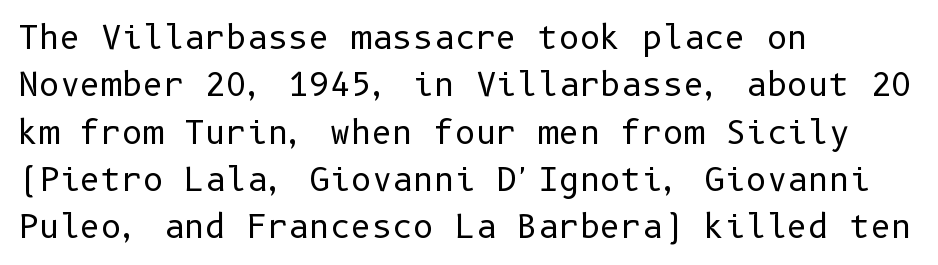
Q: Is the text bold? A: No.
Q: Is the text italic (slanted)? A: No, it is upright.
Q: Is the typeface a serif or a sans-serif typeface? A: Sans-serif.
Q: Is the text underlined? A: No.
Q: How is the paragraph aligned? A: Left-aligned.
Q: Is the spacing between letters normal or unusually wide? A: Normal.
Q: Is the spacing between lines tight, normal or loose? A: Normal.
Q: Width (condensed, normal, or wide)? A: Normal.
Q: Stroke contrast? A: Low.
Q: x-height? A: Medium.
